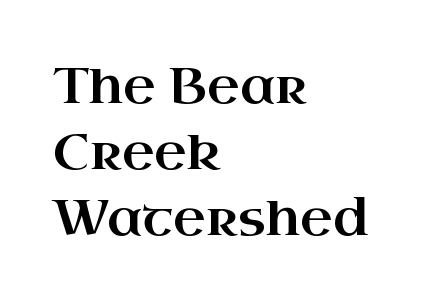
The lettering holds an erect, upright posture throughout. To sum up the face: it has serifs. These lines sit exactly where default settings would place them. The passage is arranged the way most books set body copy — flush left. Looks like regular typesetting: each glyph gets only the width it needs.
